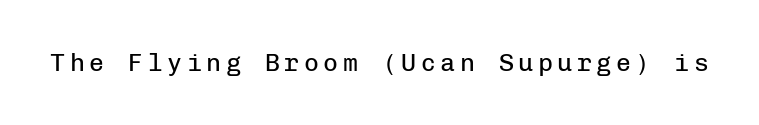
The type sits square on the baseline with zero lean. The strip under each line holds only bare page. Stroke thickness stays within the range of a standard reading face or lighter.
